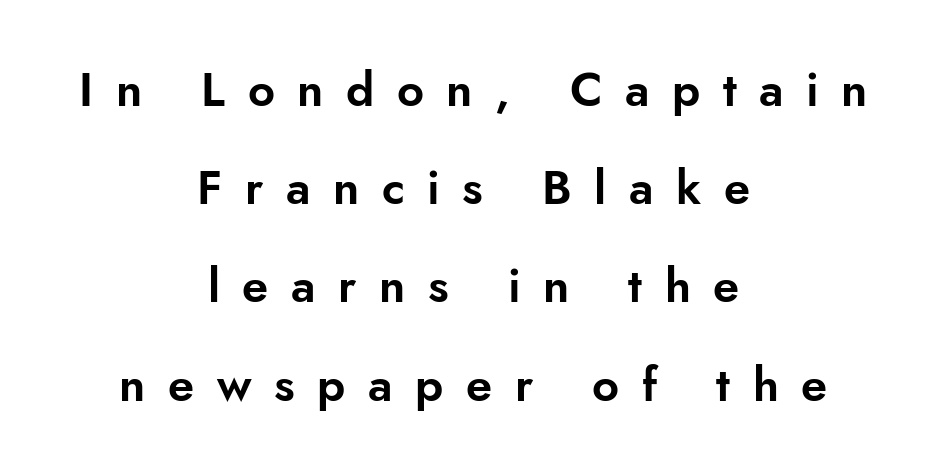
Q: Is the text italic (slanted)? A: No, it is upright.
Q: Is the typeface a serif or a sans-serif typeface? A: Sans-serif.
Q: Is the text underlined? A: No.
Q: How is the paragraph aligned? A: Centered.
Q: Is the spacing between letters normal or unusually wide? A: Unusually wide.
Q: Is the spacing between lines tight, normal or loose? A: Loose.
Q: Width (condensed, normal, or wide)? A: Normal.
Q: Stroke contrast? A: Low.
Q: x-height? A: Small.
Q: Monospaced? A: No.
